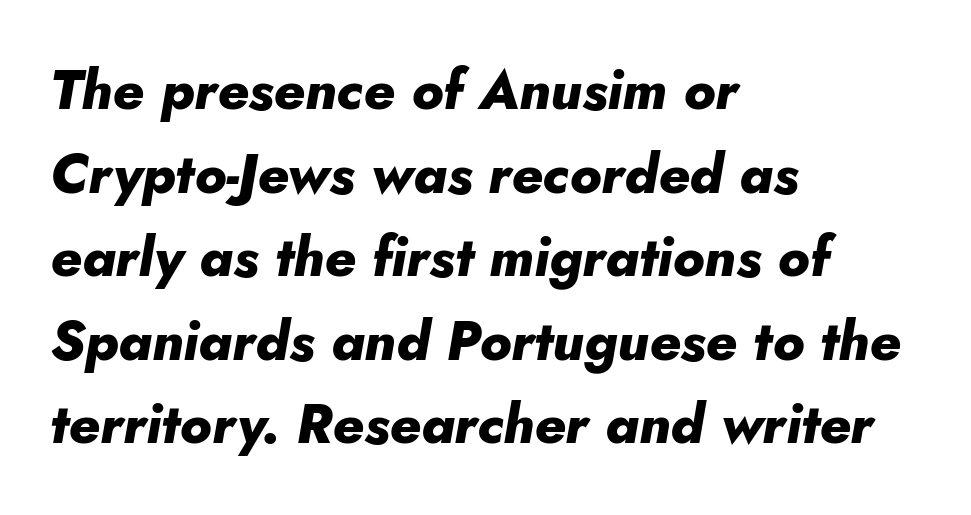
{"italic": "yes", "lean": "right", "slant_degrees": 10, "bold": "yes", "weight": "heavy", "width": "normal", "stroke_contrast": "low", "x_height": "small", "monospaced": "no", "underline": "no", "align": "left", "line_spacing": "normal", "line_spacing_ratio": 1.52, "letter_spacing": "normal", "letter_spacing_em": 0.0, "glyph_px": 55}
